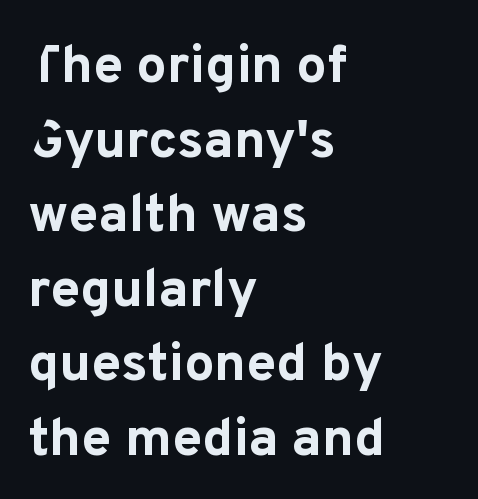
The image shows 54 px bold sans-serif type, upright; set left-aligned, normal line spacing (1.38x), normal letter spacing, not underlined; low stroke contrast and a medium x-height.
